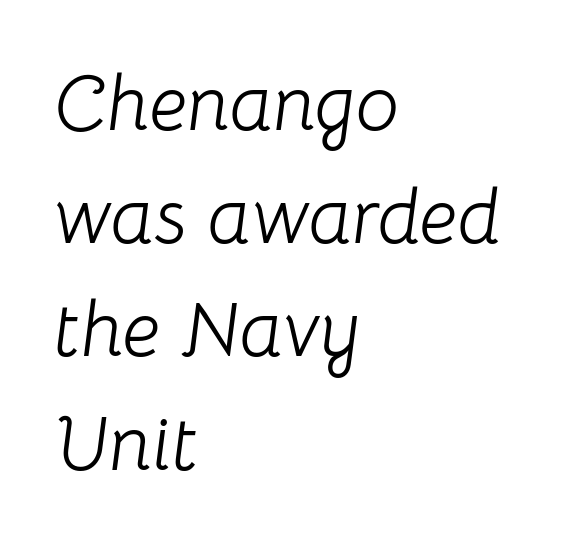
Q: Is the text bold? A: No.
Q: Is the text italic (slanted)? A: Yes, it leans right by about 8 degrees.
Q: Is the text underlined? A: No.
Q: How is the paragraph aligned? A: Left-aligned.
Q: Is the spacing between letters normal or unusually wide? A: Normal.
Q: Is the spacing between lines tight, normal or loose? A: Normal.
Q: Width (condensed, normal, or wide)? A: Normal.
Q: Stroke contrast? A: Low.
Q: x-height? A: Medium.
Q: Monospaced? A: No.
